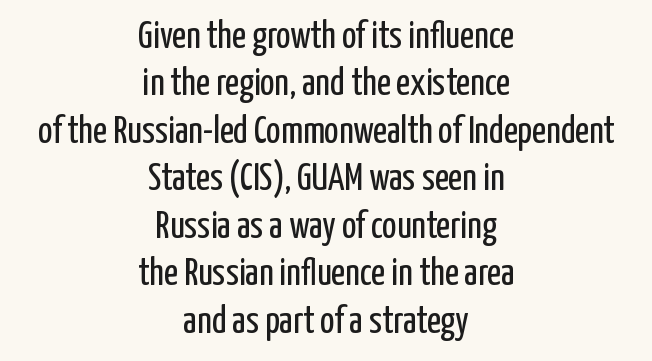
Q: Is the text bold? A: No.
Q: Is the text italic (slanted)? A: No, it is upright.
Q: Is the typeface a serif or a sans-serif typeface? A: Sans-serif.
Q: Is the text underlined? A: No.
Q: How is the paragraph aligned? A: Centered.
Q: Is the spacing between letters normal or unusually wide? A: Normal.
Q: Is the spacing between lines tight, normal or loose? A: Normal.
Q: Width (condensed, normal, or wide)? A: Condensed.
Q: Stroke contrast? A: Low.
Q: x-height? A: Medium.
Q: Monospaced? A: No.
